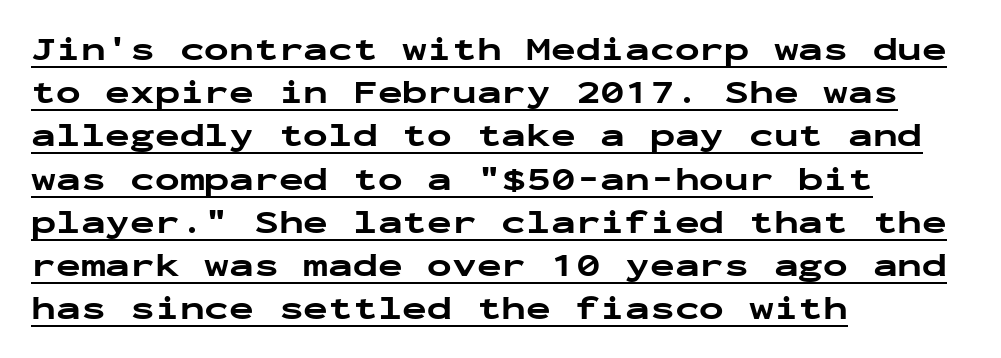
Q: Is the text bold? A: Yes.
Q: Is the text italic (slanted)? A: No, it is upright.
Q: Is the typeface a serif or a sans-serif typeface? A: Sans-serif.
Q: Is the text underlined? A: Yes.
Q: How is the paragraph aligned? A: Left-aligned.
Q: Is the spacing between letters normal or unusually wide? A: Normal.
Q: Is the spacing between lines tight, normal or loose? A: Normal.
Q: Width (condensed, normal, or wide)? A: Wide.
Q: Stroke contrast? A: Low.
Q: x-height? A: Medium.
Q: Monospaced? A: Yes.
